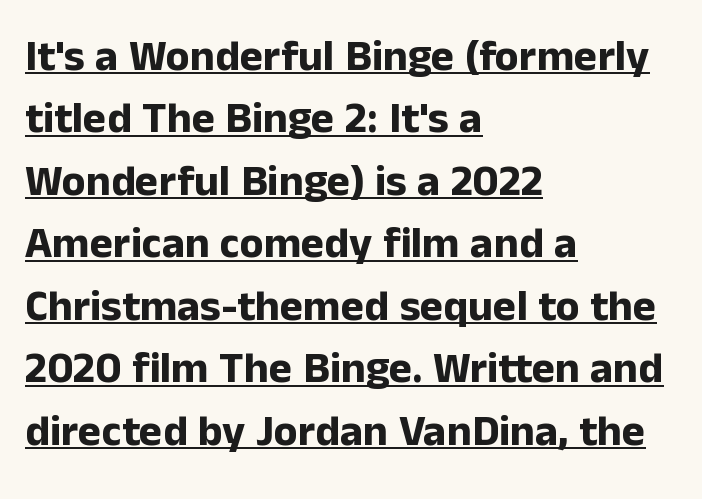
{"serif": "no", "italic": "no", "bold": "yes", "weight": "bold", "width": "normal", "stroke_contrast": "low", "x_height": "medium", "monospaced": "no", "underline": "yes", "align": "left", "line_spacing": "normal", "line_spacing_ratio": 1.42, "letter_spacing": "normal", "letter_spacing_em": 0.0, "glyph_px": 44}
